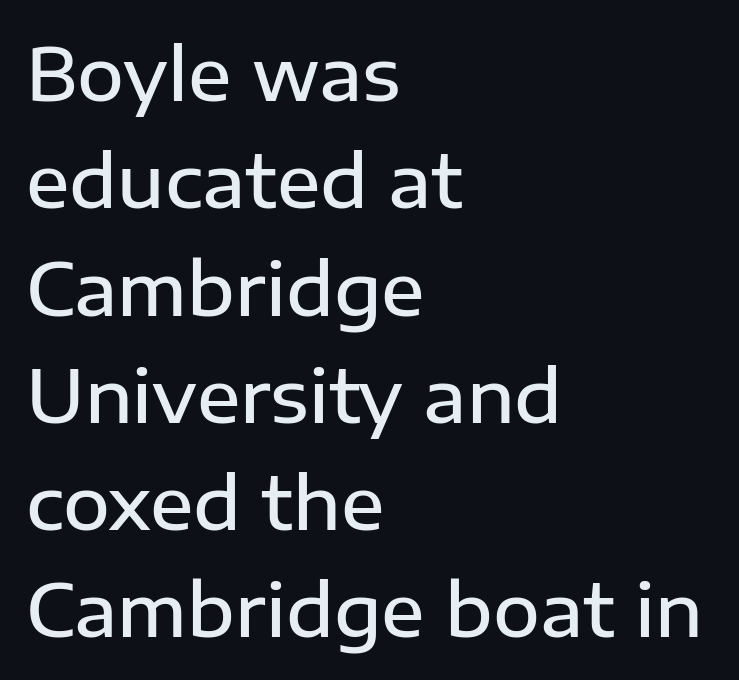
{"serif": "no", "italic": "no", "bold": "semi", "weight": "semibold", "width": "normal", "stroke_contrast": "low", "x_height": "medium", "monospaced": "no", "underline": "no", "align": "left", "line_spacing": "normal", "line_spacing_ratio": 1.49, "letter_spacing": "normal", "letter_spacing_em": 0.0, "glyph_px": 72}
